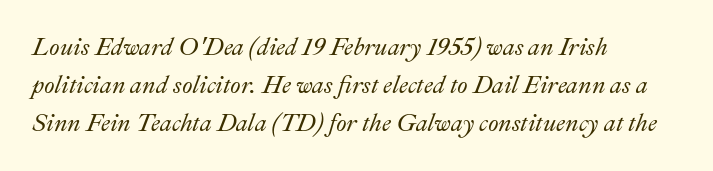
{"italic": "yes", "lean": "right", "slant_degrees": 22, "underline": "no", "align": "left", "line_spacing": "normal", "line_spacing_ratio": 1.58, "letter_spacing": "normal", "letter_spacing_em": 0.0, "glyph_px": 24}
